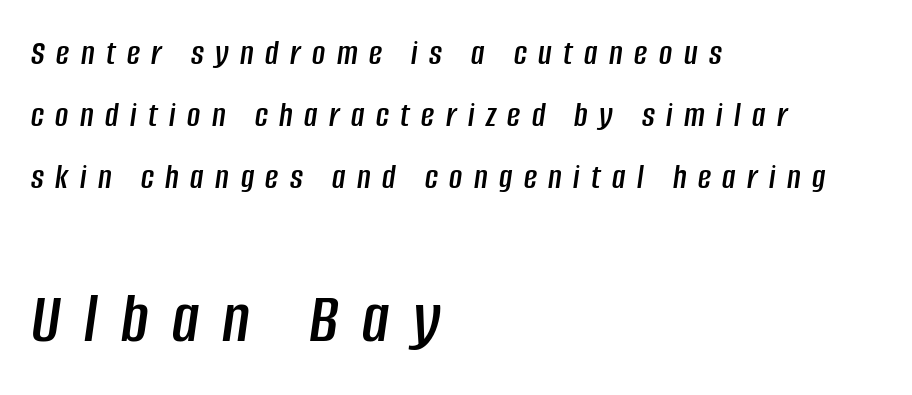
Check the space under the baseline: it is left empty. Whoever set this made the second block the dominant, larger element. Compared with ordinary roman type, these characters are visibly tilted. The rendering anchors every line to the left-hand side.
